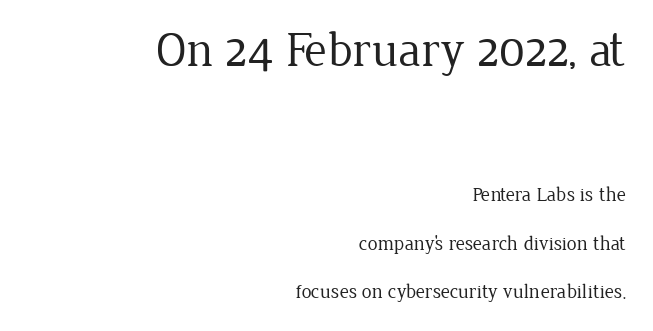
Q: Is the text bold? A: No.
Q: Is the text italic (slanted)? A: No, it is upright.
Q: Is the typeface a serif or a sans-serif typeface? A: Serif.
Q: Is the text underlined? A: No.
Q: How is the paragraph aligned? A: Right-aligned.
Q: Is the spacing between letters normal or unusually wide? A: Normal.
Q: Is the spacing between lines tight, normal or loose? A: Loose.
Q: Which block of text is set in a larger size, the first (top) or the second (bottom)? A: The first (top) one.
Q: Width (condensed, normal, or wide)? A: Normal.
Q: Stroke contrast? A: Low.
Q: x-height? A: Medium.
Q: Monospaced? A: No.
